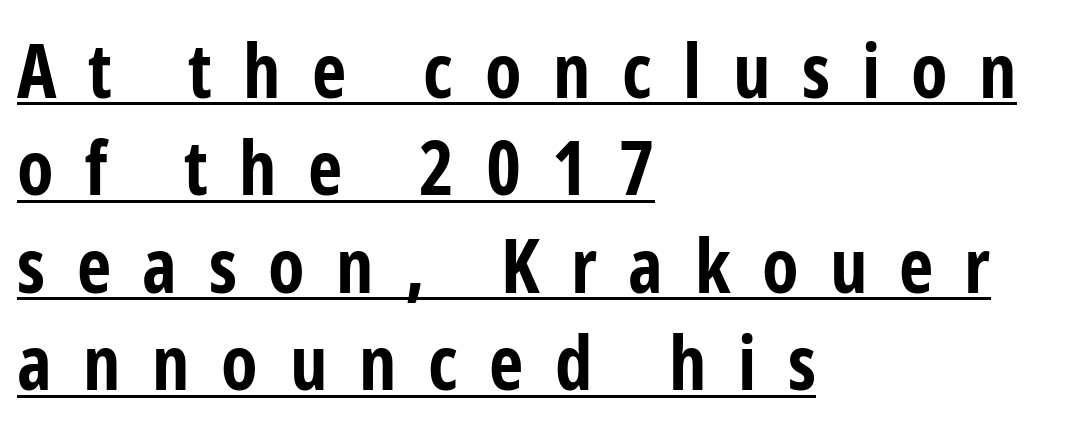
Q: Is the text bold? A: Yes.
Q: Is the text italic (slanted)? A: No, it is upright.
Q: Is the typeface a serif or a sans-serif typeface? A: Sans-serif.
Q: Is the text underlined? A: Yes.
Q: How is the paragraph aligned? A: Left-aligned.
Q: Is the spacing between letters normal or unusually wide? A: Unusually wide.
Q: Is the spacing between lines tight, normal or loose? A: Normal.
Q: Width (condensed, normal, or wide)? A: Condensed.
Q: Stroke contrast? A: Low.
Q: x-height? A: Medium.
Q: Monospaced? A: No.
